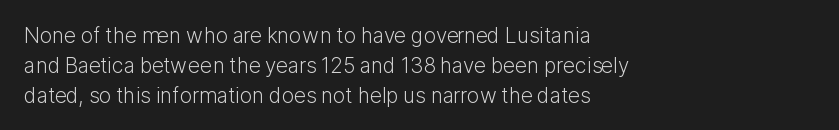
The image shows 21 px text type, upright; set left-aligned, normal line spacing (1.42x), normal letter spacing, not underlined.
